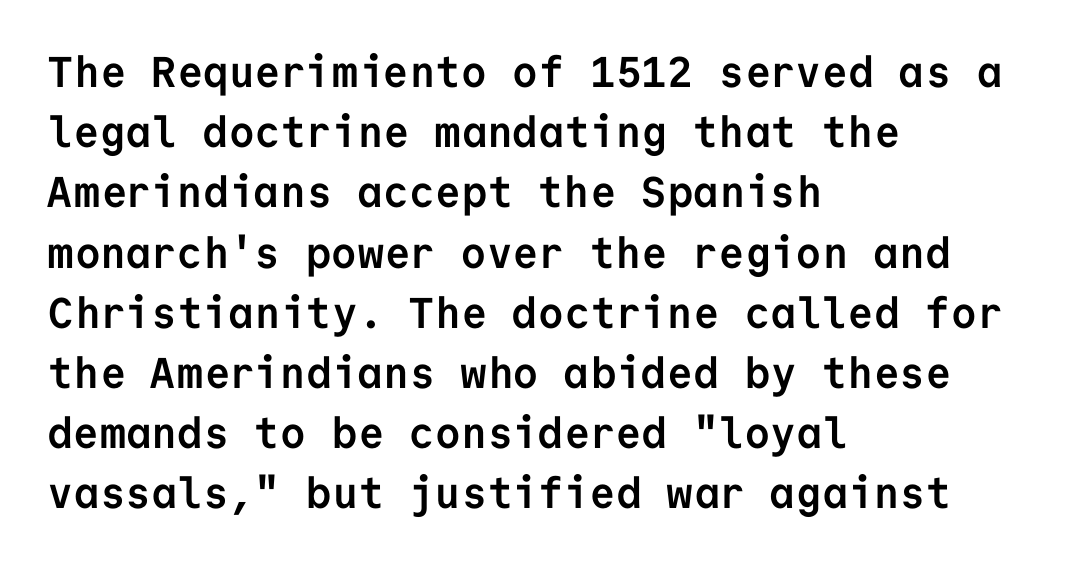
Q: Is the text bold? A: Yes.
Q: Is the text italic (slanted)? A: No, it is upright.
Q: Is the typeface a serif or a sans-serif typeface? A: Sans-serif.
Q: Is the text underlined? A: No.
Q: How is the paragraph aligned? A: Left-aligned.
Q: Is the spacing between letters normal or unusually wide? A: Normal.
Q: Is the spacing between lines tight, normal or loose? A: Normal.
Q: Width (condensed, normal, or wide)? A: Normal.
Q: Stroke contrast? A: Low.
Q: x-height? A: Medium.
Q: Monospaced? A: Yes.
